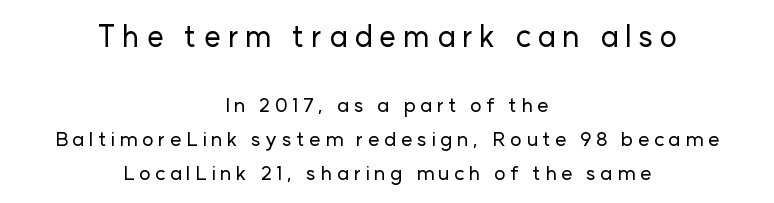
{"serif": "no", "italic": "no", "width": "normal", "stroke_contrast": "low", "x_height": "medium", "monospaced": "no", "underline": "no", "align": "center", "line_spacing": "normal", "line_spacing_ratio": 1.7, "letter_spacing": "wide", "letter_spacing_em": 0.22, "larger_block": "first", "size_ratio": 1.5, "glyph_px": 30}
